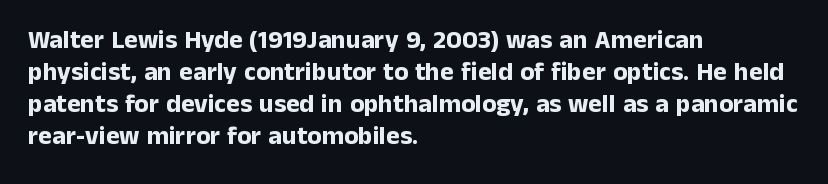
Alignment: flush left. A clean baseline with only descenders dipping below it. Vertical strokes here are truly vertical. Every letter is thick-stroked: bold, no question. A typesetter would call this zero additional tracking.
